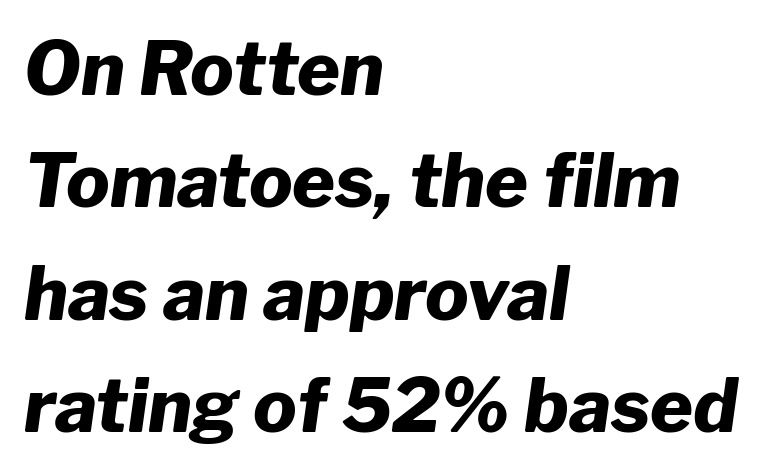
Q: Is the text bold? A: Yes.
Q: Is the text italic (slanted)? A: Yes, it leans right by about 8 degrees.
Q: Is the text underlined? A: No.
Q: How is the paragraph aligned? A: Left-aligned.
Q: Is the spacing between letters normal or unusually wide? A: Normal.
Q: Is the spacing between lines tight, normal or loose? A: Normal.
Q: Width (condensed, normal, or wide)? A: Normal.
Q: Stroke contrast? A: Low.
Q: x-height? A: Medium.
Q: Monospaced? A: No.
